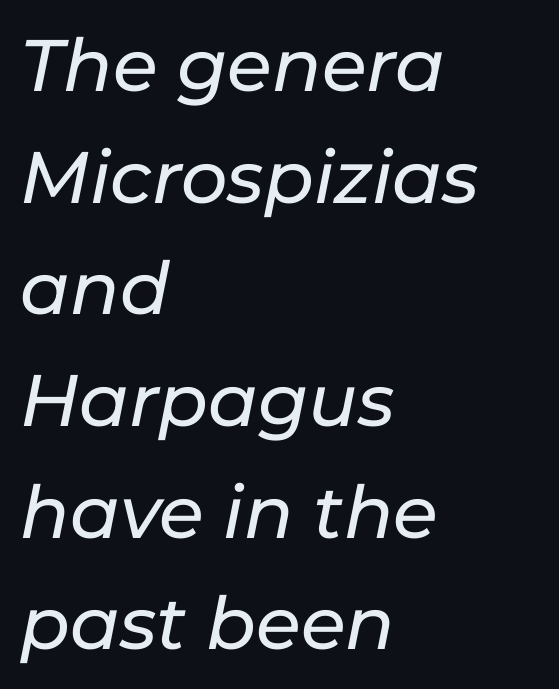
The image shows 73 px text type, italic (leaning right); set left-aligned, normal line spacing (1.53x), normal letter spacing, not underlined; low stroke contrast and a medium x-height.
